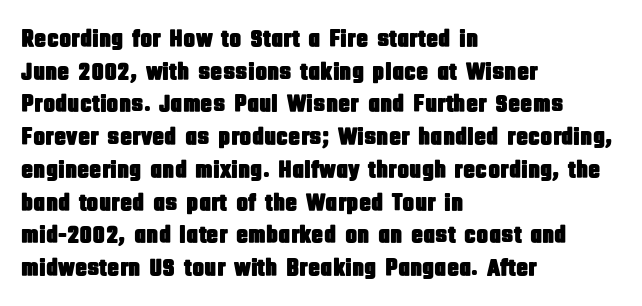
Q: Is the text italic (slanted)? A: No, it is upright.
Q: Is the text underlined? A: No.
Q: How is the paragraph aligned? A: Left-aligned.
Q: Is the spacing between letters normal or unusually wide? A: Normal.
Q: Is the spacing between lines tight, normal or loose? A: Normal.
